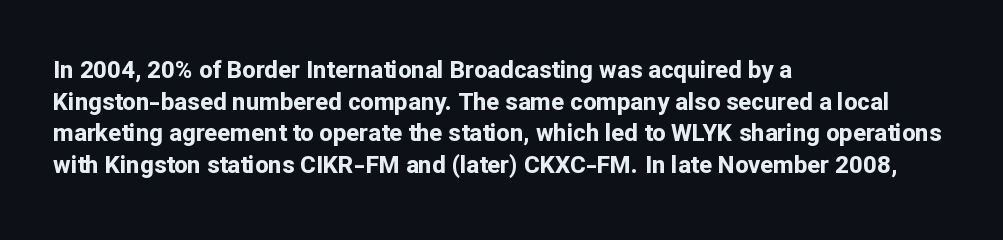
Honestly, the letter spacing is just normal — you wouldn't notice it. One glance says typical: line gaps are just what's usual. These lines stack with their left ends in a neat column. The type sits square on the baseline with zero lean. Descender tails drop into unmarked territory. How heavy is the stroke? Heavy — this is a bold.
